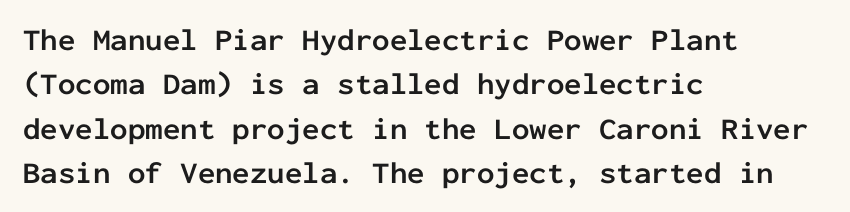
The image shows 31 px semibold sans-serif type, upright, monospaced; set left-aligned, normal line spacing (1.43x), normal letter spacing, not underlined; low stroke contrast and a medium x-height.
